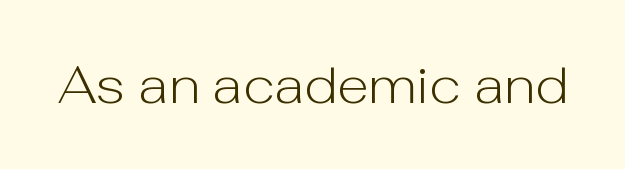
Q: Is the text bold? A: No.
Q: Is the text italic (slanted)? A: No, it is upright.
Q: Is the typeface a serif or a sans-serif typeface? A: Sans-serif.
Q: Is the text underlined? A: No.
Q: Is the spacing between letters normal or unusually wide? A: Normal.
Q: Width (condensed, normal, or wide)? A: Normal.
Q: Stroke contrast? A: Low.
Q: x-height? A: Medium.
Q: Monospaced? A: No.
